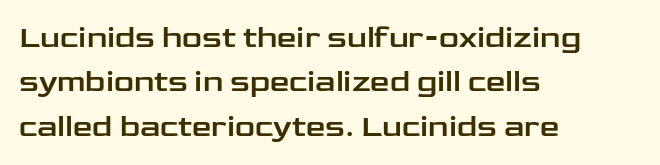
Q: Is the text italic (slanted)? A: No, it is upright.
Q: Is the typeface a serif or a sans-serif typeface? A: Sans-serif.
Q: Is the text underlined? A: No.
Q: How is the paragraph aligned? A: Left-aligned.
Q: Is the spacing between letters normal or unusually wide? A: Normal.
Q: Is the spacing between lines tight, normal or loose? A: Normal.
Q: Width (condensed, normal, or wide)? A: Wide.
Q: Stroke contrast? A: Low.
Q: x-height? A: Medium.
Q: Monospaced? A: No.
